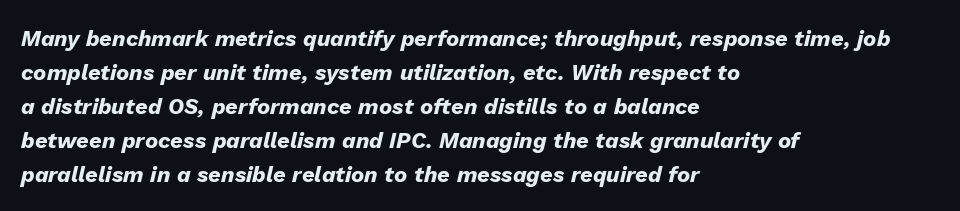
Q: Is the text bold? A: Yes.
Q: Is the text italic (slanted)? A: Yes, it leans right by about 13 degrees.
Q: Is the text underlined? A: No.
Q: How is the paragraph aligned? A: Left-aligned.
Q: Is the spacing between letters normal or unusually wide? A: Normal.
Q: Is the spacing between lines tight, normal or loose? A: Normal.
